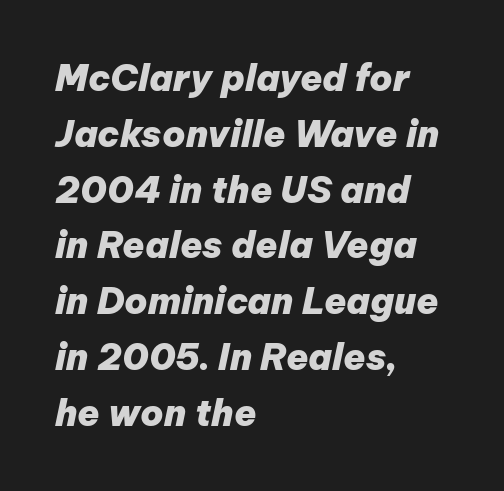
Q: Is the text bold? A: Yes.
Q: Is the text italic (slanted)? A: Yes, it leans right by about 12 degrees.
Q: Is the text underlined? A: No.
Q: How is the paragraph aligned? A: Left-aligned.
Q: Is the spacing between letters normal or unusually wide? A: Normal.
Q: Is the spacing between lines tight, normal or loose? A: Normal.
Q: Width (condensed, normal, or wide)? A: Normal.
Q: Stroke contrast? A: Low.
Q: x-height? A: Medium.
Q: Monospaced? A: No.
